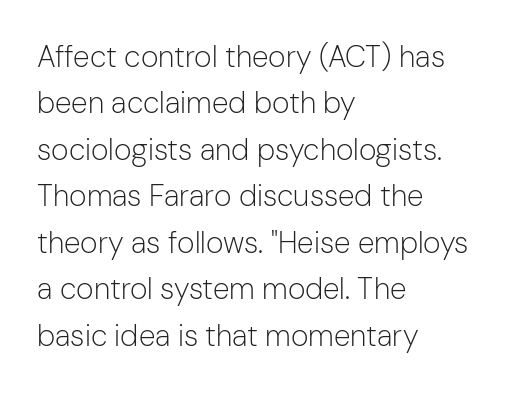
Each letter keeps its own natural width here, so spacing adapts to shape. The font family rendered here belongs to the sans-serif group. Each row of text sits above clean, open space. The face looks like a standard text weight, possibly lighter.
